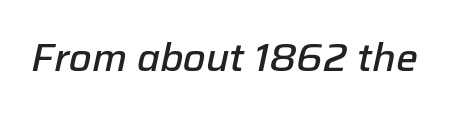
The image shows 39 px semibold type, italic (leaning right); set normal letter spacing, not underlined; low stroke contrast and a medium x-height.
